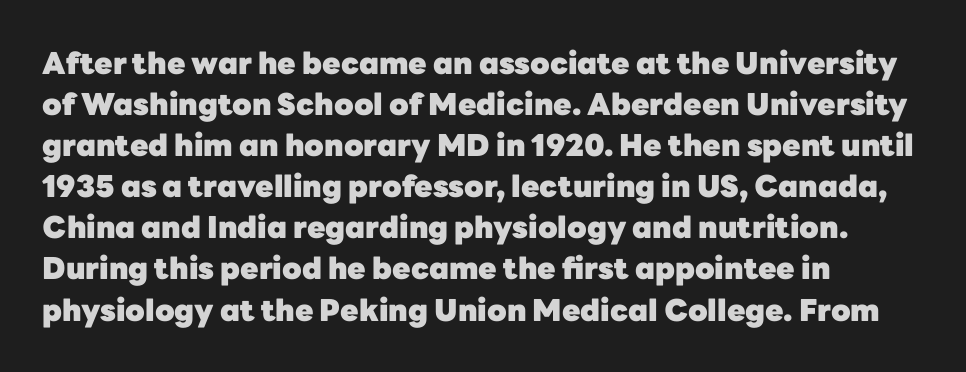
{"serif": "no", "italic": "no", "bold": "yes", "weight": "heavy", "width": "normal", "stroke_contrast": "low", "x_height": "medium", "monospaced": "no", "underline": "no", "align": "left", "line_spacing": "normal", "line_spacing_ratio": 1.37, "letter_spacing": "normal", "letter_spacing_em": 0.0, "glyph_px": 30}
